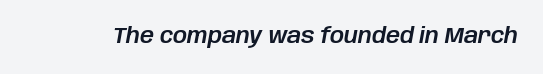
The image shows 22 px text type, italic (leaning right); set normal letter spacing, not underlined.
